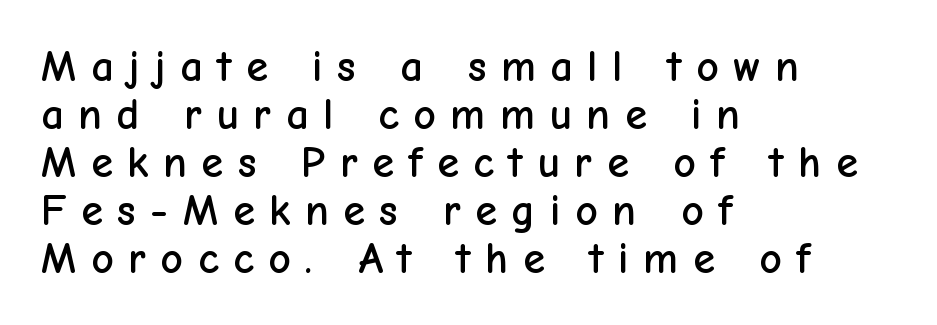
The image shows 44 px sans-serif type, upright; set left-aligned, tight line spacing (1.09x), unusually wide letter spacing (+0.33 em), not underlined; low stroke contrast and a medium x-height.
